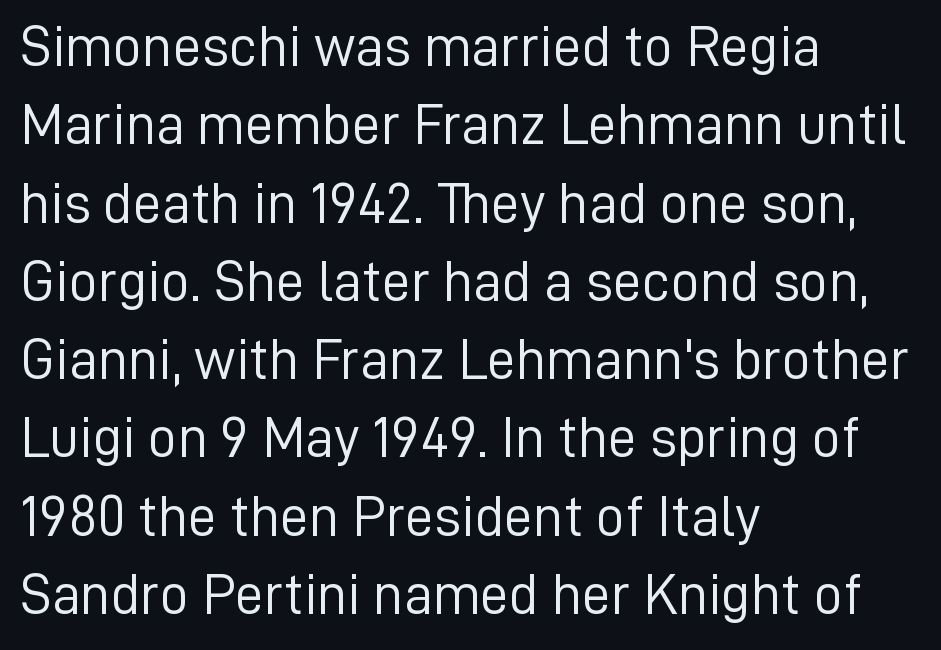
Q: Is the text bold? A: No.
Q: Is the text italic (slanted)? A: No, it is upright.
Q: Is the typeface a serif or a sans-serif typeface? A: Sans-serif.
Q: Is the text underlined? A: No.
Q: How is the paragraph aligned? A: Left-aligned.
Q: Is the spacing between letters normal or unusually wide? A: Normal.
Q: Is the spacing between lines tight, normal or loose? A: Normal.
Q: Width (condensed, normal, or wide)? A: Normal.
Q: Stroke contrast? A: Low.
Q: x-height? A: Medium.
Q: Monospaced? A: No.
